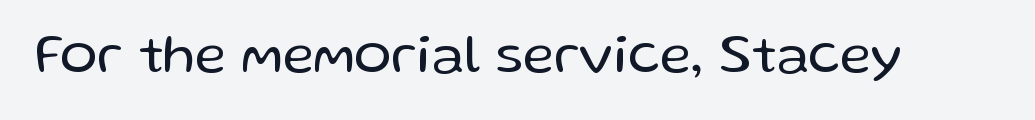
A typesetter would call this proportional, since set widths differ per character. The font sits on the lighter half of the weight spectrum, regular included. Italic? Not at all — the glyphs are vertical. Clear beneath every line of the passage. The letters sit at their default tracking, neither squeezed nor spread. This sample uses a sans-serif face.
